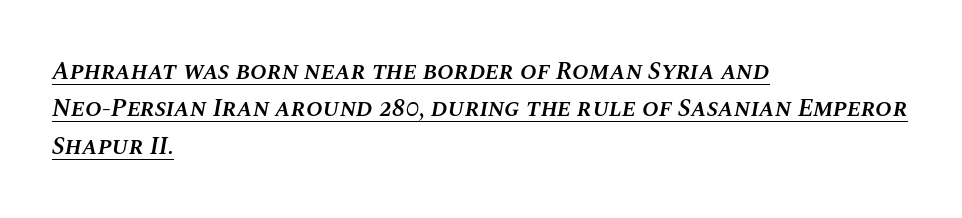
Q: Is the text bold? A: Semi-bold.
Q: Is the text italic (slanted)? A: Yes, it leans right by about 10 degrees.
Q: Is the text underlined? A: Yes.
Q: How is the paragraph aligned? A: Left-aligned.
Q: Is the spacing between letters normal or unusually wide? A: Normal.
Q: Is the spacing between lines tight, normal or loose? A: Normal.
